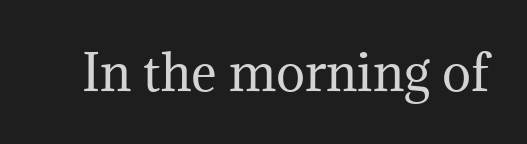
Looks like regular typesetting: each glyph gets only the width it needs. The face used here is rendered with its standard letterfit. Classification — serif. This is roman type, the default non-slanted kind. Is the stroke heavy? The answer is a plain regular-or-lighter. Only glyphs here, with clear space below each row.
